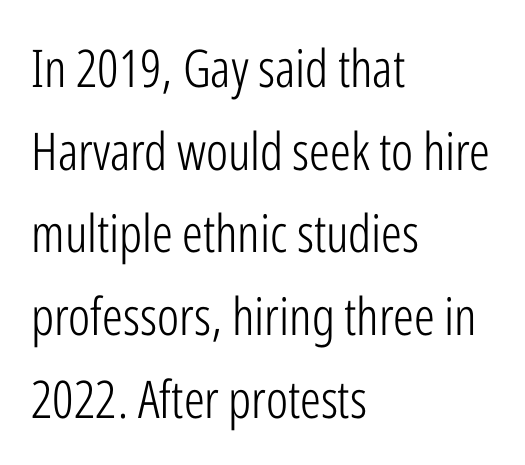
Heaviness? Minimal to ordinary, like unemphasized prose. The letters stand straight up with perfectly vertical stems. Visually the block forms a straight wall on the left and a jagged coastline on the right. This rendering leaves character spacing at its baseline value. Type style note: lacks serifs.
